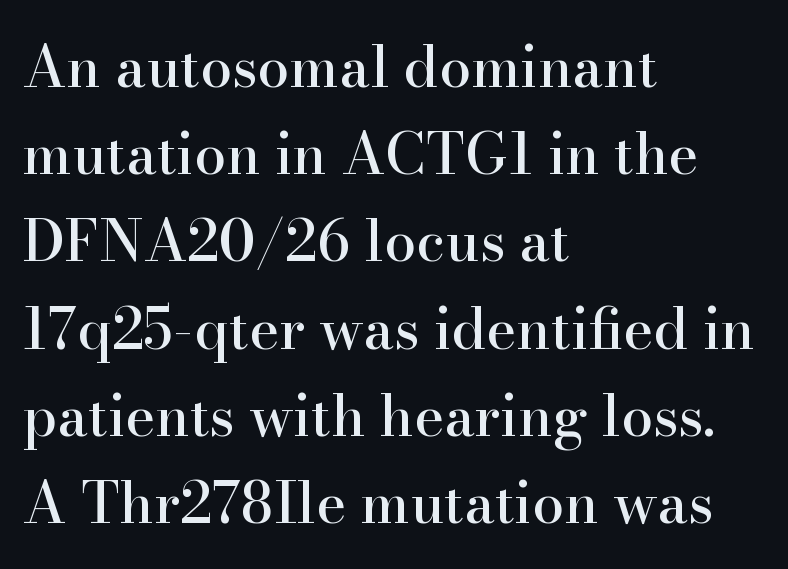
Q: Is the text italic (slanted)? A: No, it is upright.
Q: Is the typeface a serif or a sans-serif typeface? A: Serif.
Q: Is the text underlined? A: No.
Q: How is the paragraph aligned? A: Left-aligned.
Q: Is the spacing between letters normal or unusually wide? A: Normal.
Q: Is the spacing between lines tight, normal or loose? A: Normal.
Q: Width (condensed, normal, or wide)? A: Normal.
Q: Stroke contrast? A: High.
Q: x-height? A: Small.
Q: Monospaced? A: No.
